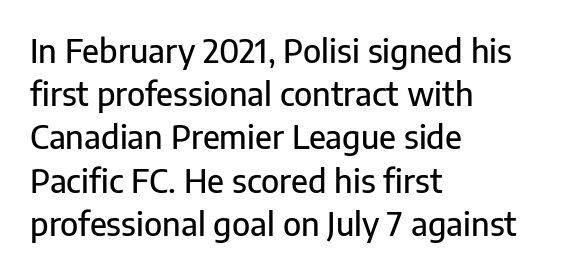
Q: Is the text italic (slanted)? A: No, it is upright.
Q: Is the typeface a serif or a sans-serif typeface? A: Sans-serif.
Q: Is the text underlined? A: No.
Q: How is the paragraph aligned? A: Left-aligned.
Q: Is the spacing between letters normal or unusually wide? A: Normal.
Q: Is the spacing between lines tight, normal or loose? A: Normal.
Q: Width (condensed, normal, or wide)? A: Normal.
Q: Stroke contrast? A: Low.
Q: x-height? A: Medium.
Q: Monospaced? A: No.
